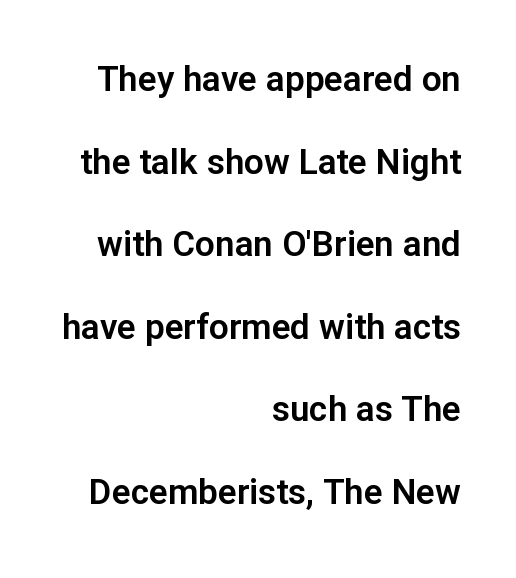
A typesetter would label this face a sans. In terms of leading, this rendering errs on the spacious side. Decoration check: the copy has no underline. Characters follow at the spacing the type designer built in. The text block is weighted toward the right margin, trailing off unevenly leftward.
